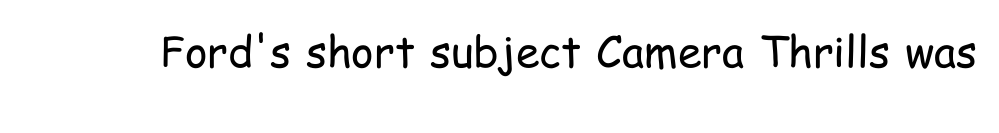
The image shows 43 px regular-weight, condensed sans-serif type, upright; set normal letter spacing, not underlined; low stroke contrast and a medium x-height.
